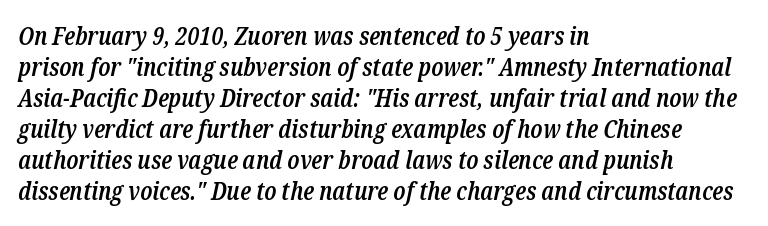
Horizontal alignment here is leftward, the default for most running prose. Summary of weight: moderately heavy, a semibold. You could call the tracking neutral — neither tight nor loose. A bare baseline throughout the passage. The rendering applies a slant to the glyphs.
